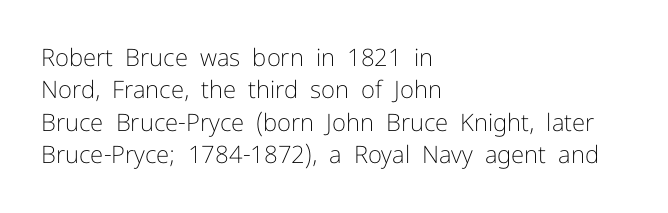
The typesetter chose a ragged-right arrangement here. In terms of letterspacing, this is plain default setting. Descenders hang freely into open space. A typesetter would call this leading conventional body-copy spacing. Stems and bowls with no extra thickness — not bold.
